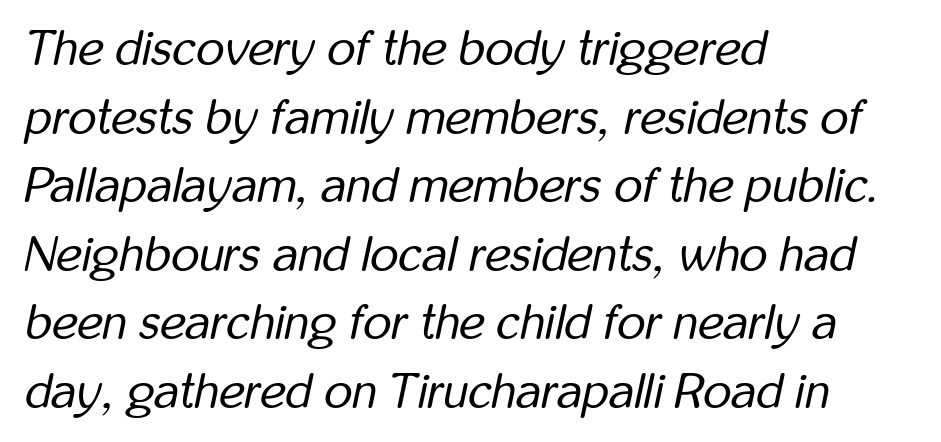
{"italic": "yes", "lean": "right", "slant_degrees": 12, "bold": "no", "weight": "regular", "width": "condensed", "stroke_contrast": "low", "x_height": "medium", "monospaced": "no", "underline": "no", "align": "left", "line_spacing": "normal", "line_spacing_ratio": 1.4, "letter_spacing": "normal", "letter_spacing_em": 0.0, "glyph_px": 49}
